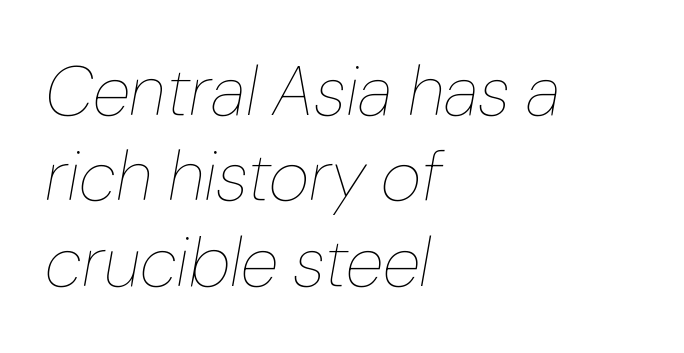
{"italic": "yes", "lean": "right", "slant_degrees": 10, "bold": "no", "weight": "thin", "width": "normal", "stroke_contrast": "low", "x_height": "medium", "monospaced": "no", "underline": "no", "align": "left", "line_spacing_ratio": 1.22, "letter_spacing": "normal", "letter_spacing_em": 0.0, "glyph_px": 70}
